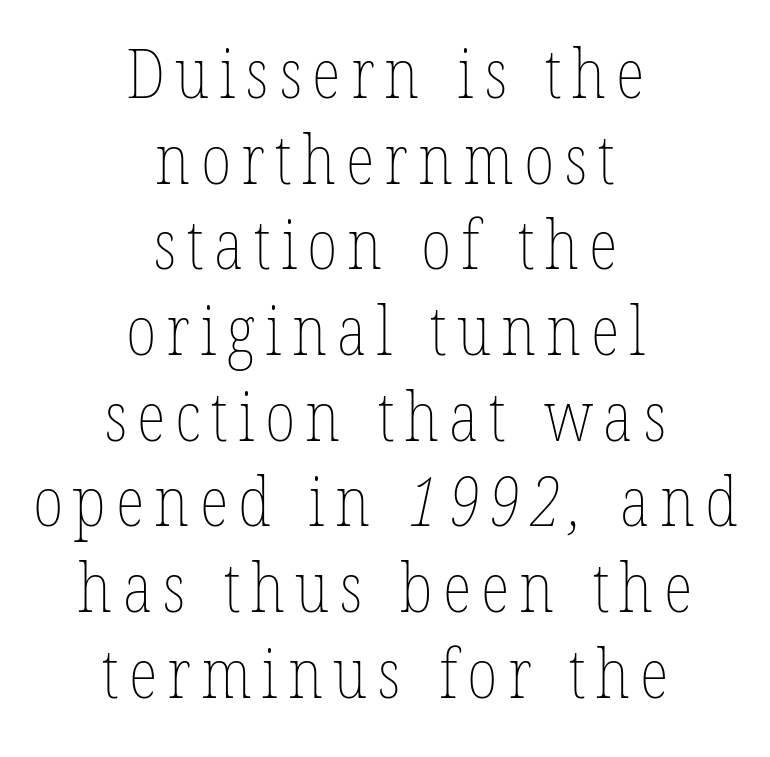
{"bold": "no", "weight": "thin", "width": "condensed", "stroke_contrast": "low", "x_height": "medium", "monospaced": "no", "underline": "no", "align": "center", "line_spacing": "normal", "line_spacing_ratio": 1.26, "glyph_px": 68}
